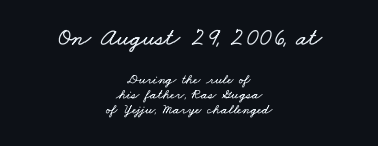
Q: Is the text underlined? A: No.
Q: How is the paragraph aligned? A: Centered.
Q: Is the spacing between letters normal or unusually wide? A: Normal.
Q: Is the spacing between lines tight, normal or loose? A: Tight.
Q: Which block of text is set in a larger size, the first (top) or the second (bottom)? A: The first (top) one.
